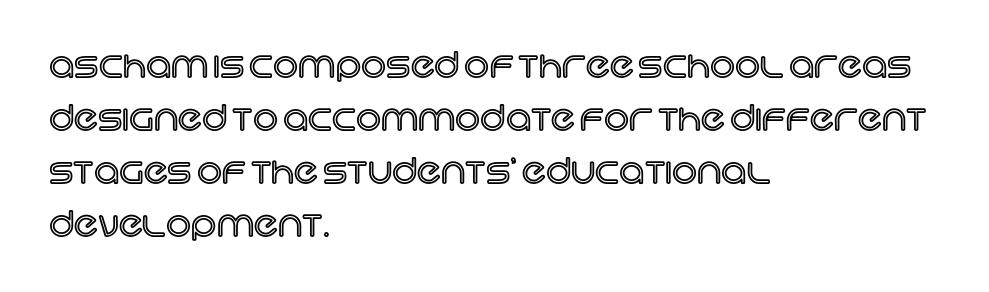
{"italic": "no", "width": "normal", "x_height": "large", "monospaced": "no", "underline": "no", "align": "left", "line_spacing": "normal", "line_spacing_ratio": 1.51, "letter_spacing": "normal", "letter_spacing_em": 0.0, "glyph_px": 35}
